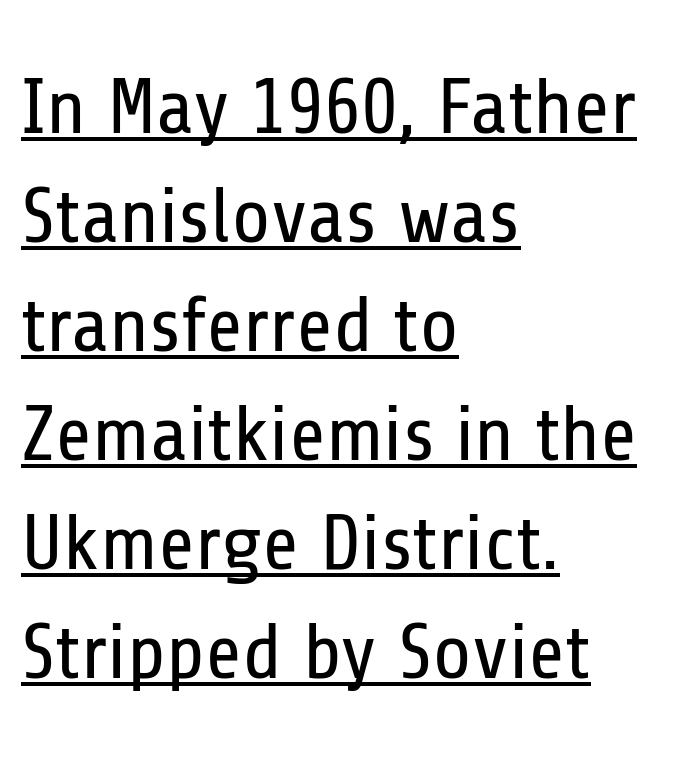
{"serif": "no", "italic": "no", "bold": "no", "weight": "regular", "width": "condensed", "stroke_contrast": "low", "x_height": "medium", "monospaced": "no", "underline": "yes", "align": "left", "line_spacing": "normal", "line_spacing_ratio": 1.38, "letter_spacing": "normal", "letter_spacing_em": 0.0, "glyph_px": 79}
